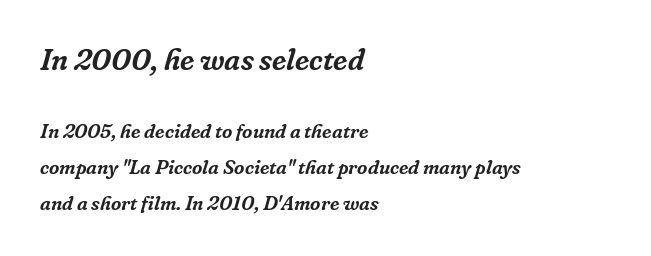
Q: Is the text italic (slanted)? A: Yes, it leans right by about 16 degrees.
Q: Is the typeface a serif or a sans-serif typeface? A: Serif.
Q: Is the text underlined? A: No.
Q: How is the paragraph aligned? A: Left-aligned.
Q: Is the spacing between letters normal or unusually wide? A: Normal.
Q: Which block of text is set in a larger size, the first (top) or the second (bottom)? A: The first (top) one.
Q: Width (condensed, normal, or wide)? A: Normal.
Q: Stroke contrast? A: Low.
Q: x-height? A: Medium.
Q: Monospaced? A: No.
